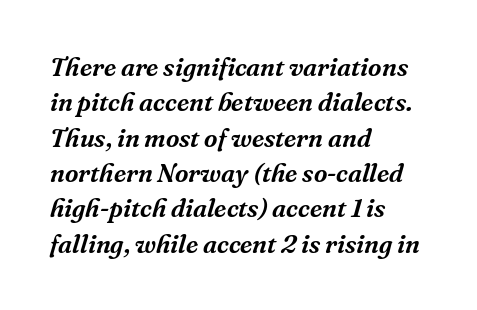
A student would call this left alignment; a typographer would say flush left, rag right. Rendered with sloped, italic letterforms. This rendering leaves character spacing at its baseline value. Unmarked baselines from the first word to the last.
